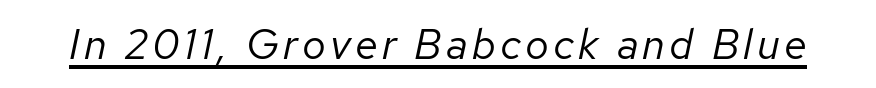
{"italic": "yes", "lean": "right", "slant_degrees": 12, "bold": "no", "weight": "regular", "width": "normal", "stroke_contrast": "low", "x_height": "medium", "monospaced": "no", "underline": "yes", "glyph_px": 42}
